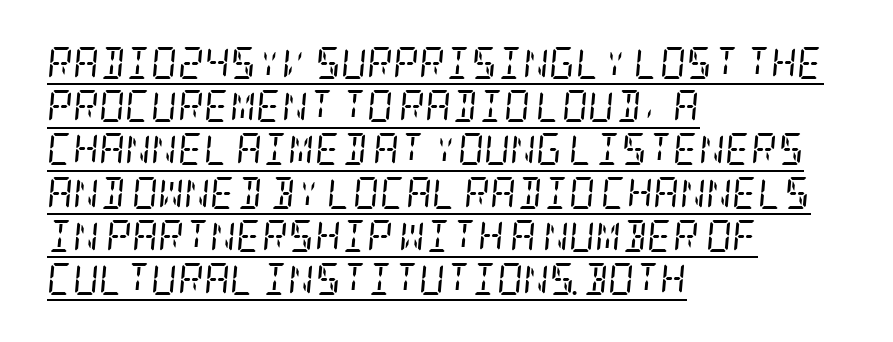
The image shows 32 px regular-weight, condensed serif type, italic (leaning right); set left-aligned, normal line spacing (1.35x), normal letter spacing, underlined; low stroke contrast and a large x-height.
